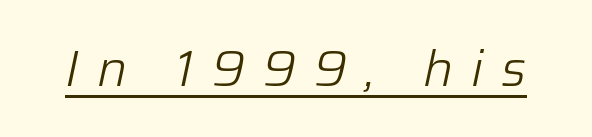
Q: Is the text bold? A: No.
Q: Is the text italic (slanted)? A: Yes, it leans right by about 12 degrees.
Q: Is the text underlined? A: Yes.
Q: Is the spacing between letters normal or unusually wide? A: Unusually wide.
Q: Width (condensed, normal, or wide)? A: Normal.
Q: Stroke contrast? A: Low.
Q: x-height? A: Medium.
Q: Monospaced? A: No.
